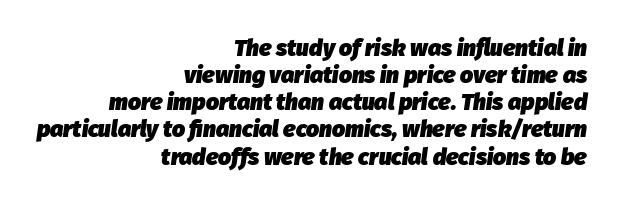
The image shows 23 px bold type, italic (leaning right); set right-aligned, line spacing 1.18x, normal letter spacing, not underlined.
